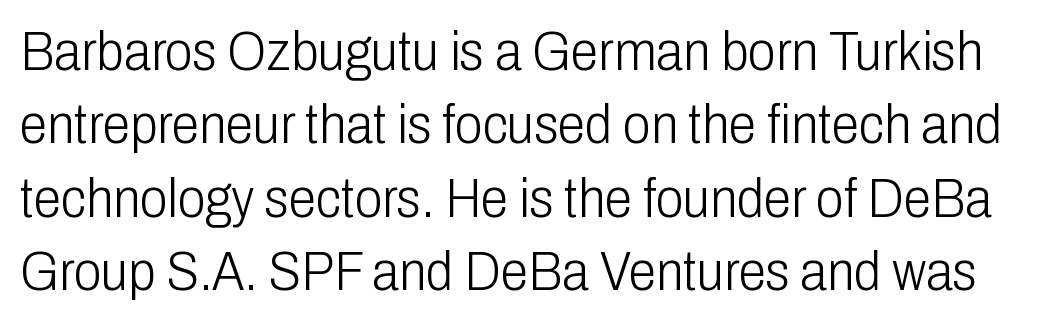
{"serif": "no", "italic": "no", "bold": "no", "weight": "light", "width": "condensed", "stroke_contrast": "low", "x_height": "medium", "monospaced": "no", "underline": "no", "line_spacing": "normal", "line_spacing_ratio": 1.31, "letter_spacing": "normal", "letter_spacing_em": 0.0, "glyph_px": 56}
